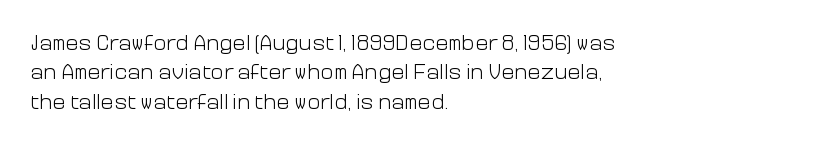
Q: Is the text bold? A: No.
Q: Is the text italic (slanted)? A: No, it is upright.
Q: Is the text underlined? A: No.
Q: How is the paragraph aligned? A: Left-aligned.
Q: Is the spacing between letters normal or unusually wide? A: Normal.
Q: Is the spacing between lines tight, normal or loose? A: Normal.
